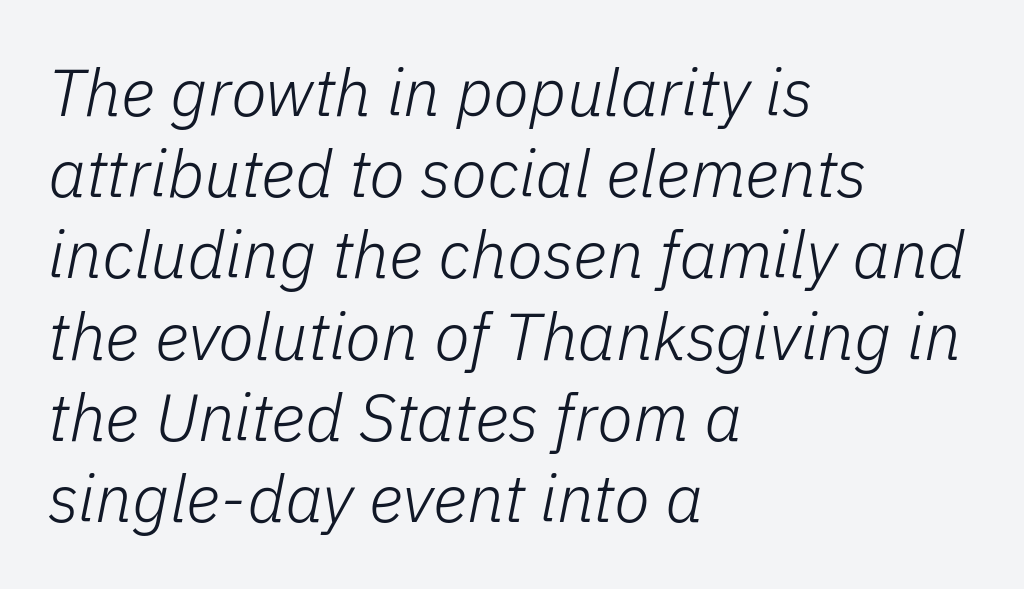
{"italic": "yes", "lean": "right", "slant_degrees": 11, "bold": "no", "weight": "light", "width": "normal", "stroke_contrast": "low", "x_height": "medium", "monospaced": "no", "underline": "no", "align": "left", "line_spacing_ratio": 1.23, "letter_spacing": "normal", "letter_spacing_em": 0.0, "glyph_px": 66}
